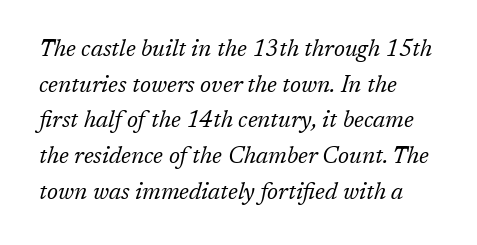
{"italic": "yes", "lean": "right", "slant_degrees": 17, "bold": "no", "underline": "no", "align": "left", "line_spacing": "normal", "line_spacing_ratio": 1.55, "letter_spacing": "normal", "letter_spacing_em": 0.0, "glyph_px": 23}
